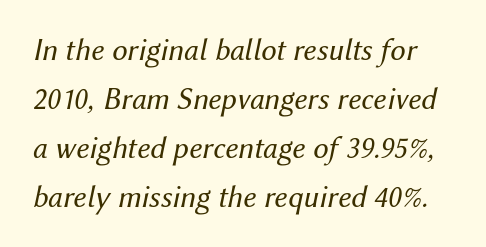
{"italic": "yes", "lean": "right", "slant_degrees": 12, "bold": "no", "weight": "regular", "width": "normal", "stroke_contrast": "medium", "x_height": "medium", "monospaced": "no", "underline": "no", "line_spacing": "normal", "line_spacing_ratio": 1.58, "letter_spacing": "normal", "letter_spacing_em": 0.0, "glyph_px": 31}
